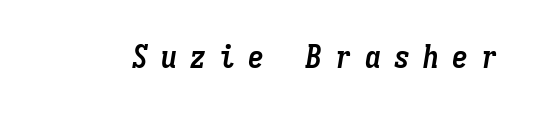
The image shows 32 px semibold, condensed type, italic (leaning right), monospaced; set unusually wide letter spacing (+0.41 em), not underlined; low stroke contrast and a medium x-height.
